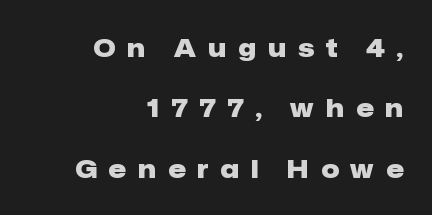
The image shows 25 px bold type, upright; set right-aligned, loose line spacing (2.42x), unusually wide letter spacing (+0.48 em), not underlined.
